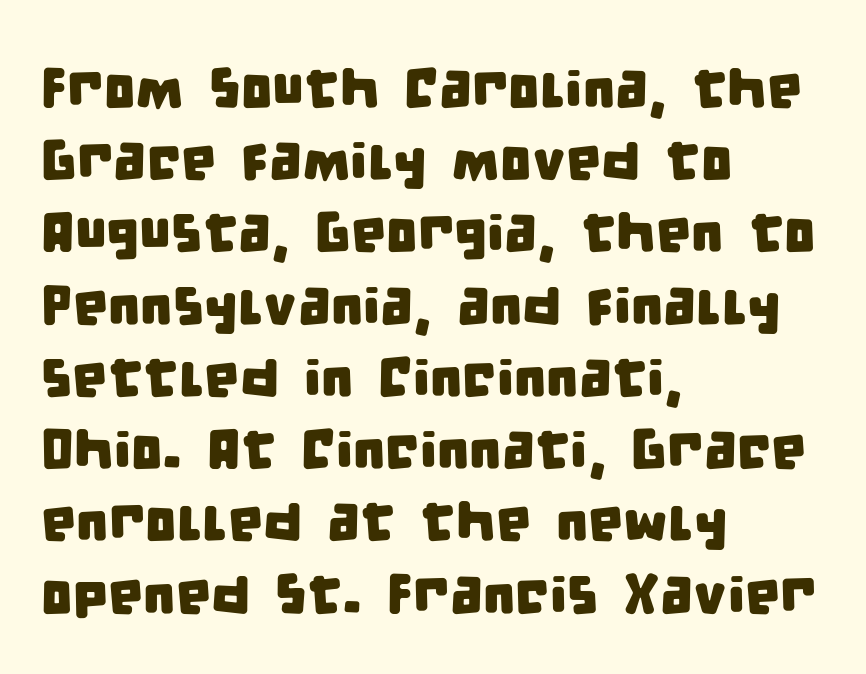
Summary of vertical rhythm: regular, with standard interline spacing. The horizontal fit of the characters is conventional and even. Descender tails drop into unmarked territory. Letterform terminals end flat and unadorned throughout the passage. This sample has the flowing, uneven cadence of proportional lettering.
